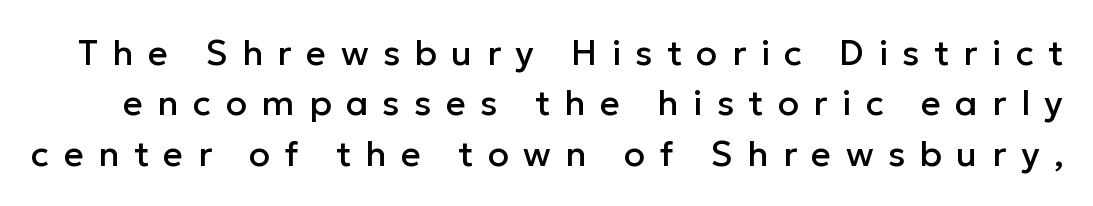
Q: Is the text italic (slanted)? A: No, it is upright.
Q: Is the typeface a serif or a sans-serif typeface? A: Sans-serif.
Q: Is the text underlined? A: No.
Q: Is the spacing between letters normal or unusually wide? A: Unusually wide.
Q: Is the spacing between lines tight, normal or loose? A: Normal.
Q: Width (condensed, normal, or wide)? A: Normal.
Q: Stroke contrast? A: Low.
Q: x-height? A: Medium.
Q: Monospaced? A: No.
